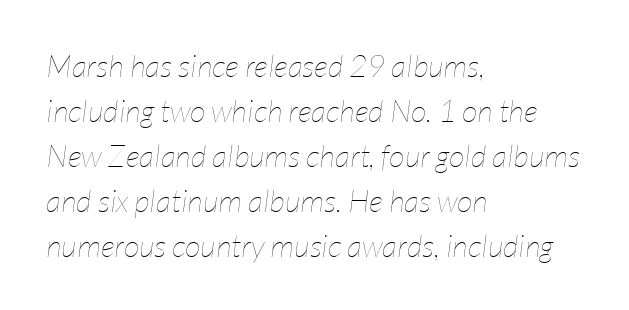
Q: Is the text bold? A: No.
Q: Is the text italic (slanted)? A: Yes, it leans right by about 7 degrees.
Q: Is the text underlined? A: No.
Q: How is the paragraph aligned? A: Left-aligned.
Q: Is the spacing between letters normal or unusually wide? A: Normal.
Q: Is the spacing between lines tight, normal or loose? A: Normal.
Q: Width (condensed, normal, or wide)? A: Condensed.
Q: Stroke contrast? A: Low.
Q: x-height? A: Medium.
Q: Monospaced? A: No.
